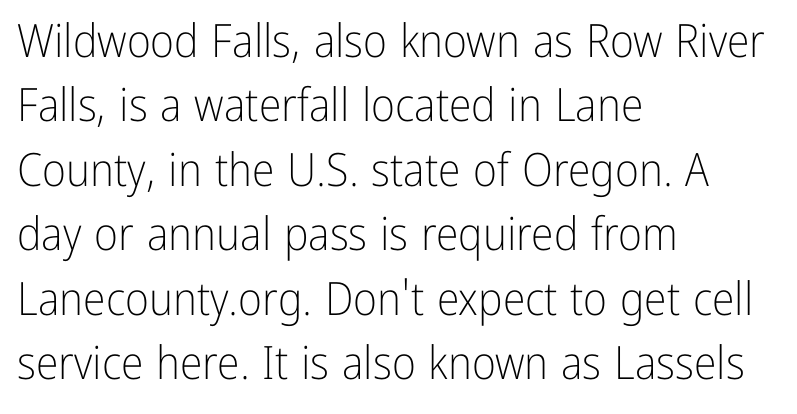
The image shows 46 px light, condensed sans-serif type, upright; set left-aligned, normal line spacing (1.4x), normal letter spacing, not underlined; low stroke contrast and a medium x-height.
